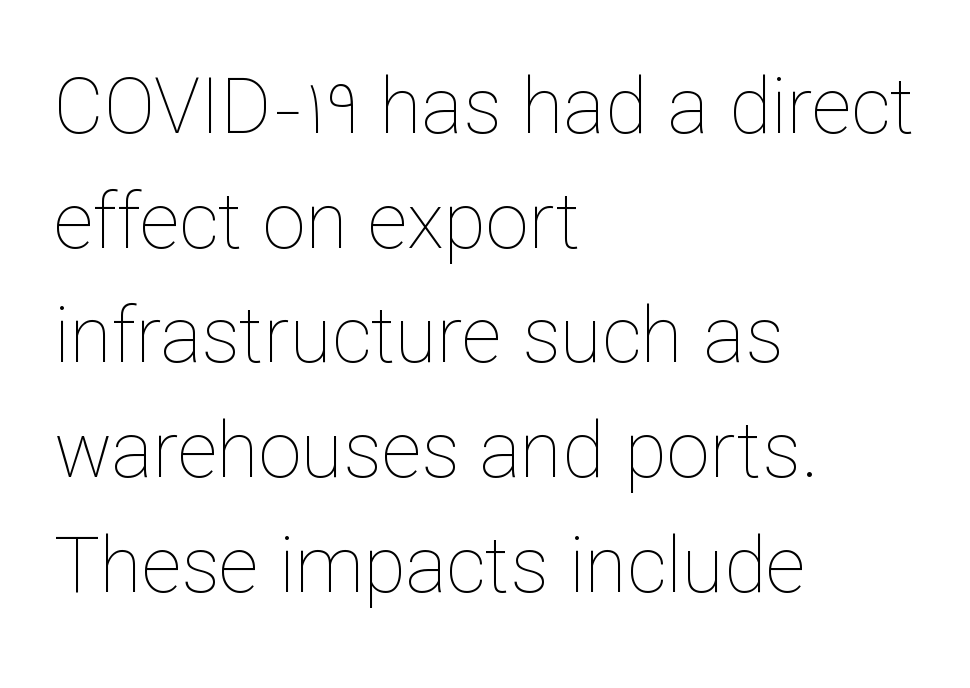
Evenly set lines give the paragraph a standard silhouette. Letters rest on an invisible, unmarked baseline. Every stem runs plumb, perpendicular to the baseline. Characters follow at the spacing the type designer built in. The strokes are not fattened; the text isn't bold.
